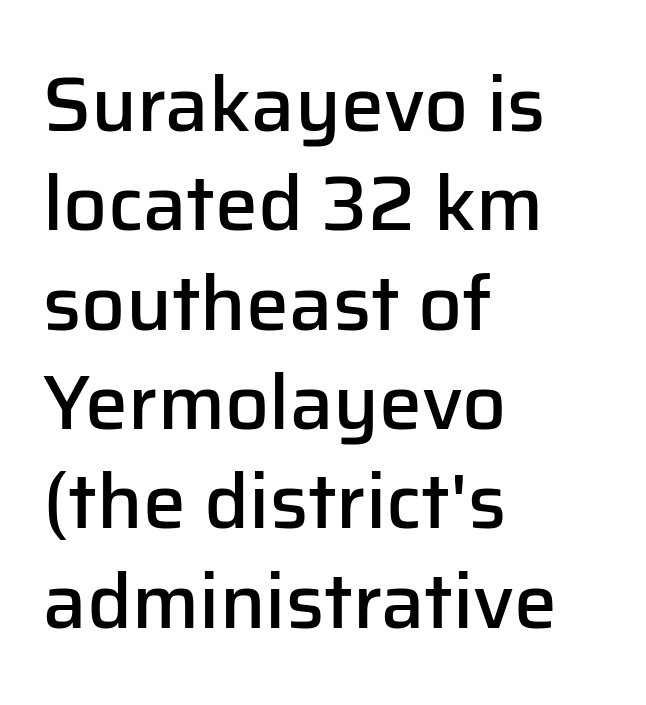
{"serif": "no", "italic": "no", "bold": "semi", "weight": "semibold", "width": "normal", "stroke_contrast": "low", "x_height": "medium", "monospaced": "no", "underline": "no", "align": "left", "line_spacing": "normal", "line_spacing_ratio": 1.29, "letter_spacing": "normal", "letter_spacing_em": 0.0, "glyph_px": 77}
